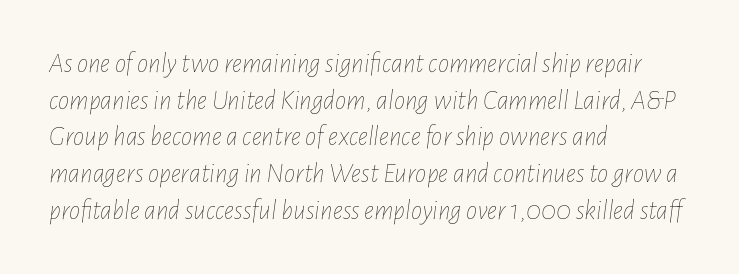
Think standard paragraph weight, or any step lighter than that. Spacing between characters is what you'd get straight out of the box. Varying glyph widths throughout — classic text-font behaviour. Notice how the stems are inclined rather than vertical — that's the hallmark of italics. Whoever set this chose a conventional vertical rhythm. The words here are not underlined.
